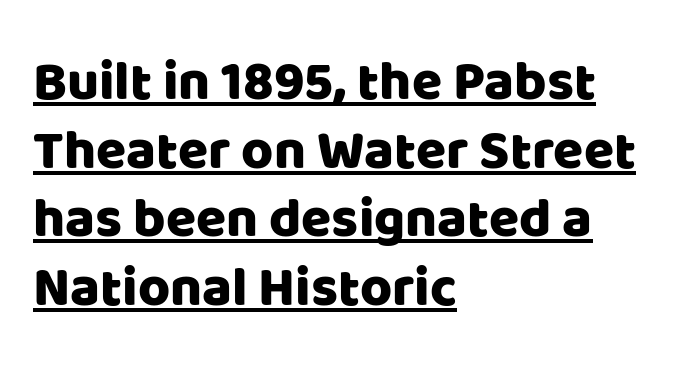
Q: Is the text italic (slanted)? A: No, it is upright.
Q: Is the typeface a serif or a sans-serif typeface? A: Sans-serif.
Q: Is the text underlined? A: Yes.
Q: How is the paragraph aligned? A: Left-aligned.
Q: Is the spacing between letters normal or unusually wide? A: Normal.
Q: Is the spacing between lines tight, normal or loose? A: Normal.
Q: Width (condensed, normal, or wide)? A: Normal.
Q: Stroke contrast? A: Low.
Q: x-height? A: Large.
Q: Monospaced? A: No.
